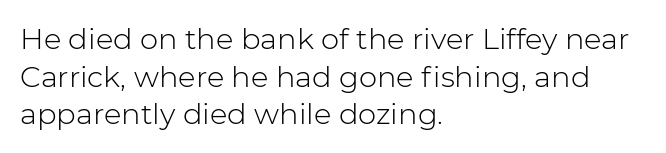
Q: Is the text bold? A: No.
Q: Is the text italic (slanted)? A: No, it is upright.
Q: Is the typeface a serif or a sans-serif typeface? A: Sans-serif.
Q: Is the text underlined? A: No.
Q: How is the paragraph aligned? A: Left-aligned.
Q: Is the spacing between letters normal or unusually wide? A: Normal.
Q: Is the spacing between lines tight, normal or loose? A: Normal.
Q: Width (condensed, normal, or wide)? A: Normal.
Q: Stroke contrast? A: Low.
Q: x-height? A: Medium.
Q: Monospaced? A: No.
